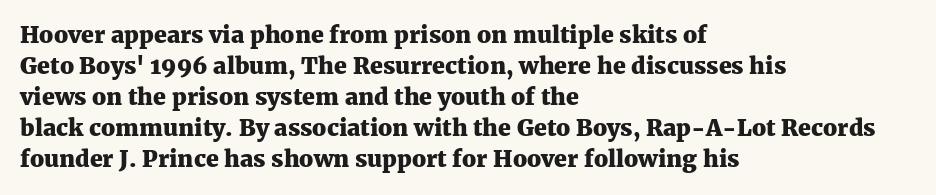
Q: Is the text bold? A: Yes.
Q: Is the text italic (slanted)? A: No, it is upright.
Q: Is the text underlined? A: No.
Q: How is the paragraph aligned? A: Left-aligned.
Q: Is the spacing between letters normal or unusually wide? A: Normal.
Q: Is the spacing between lines tight, normal or loose? A: Normal.
